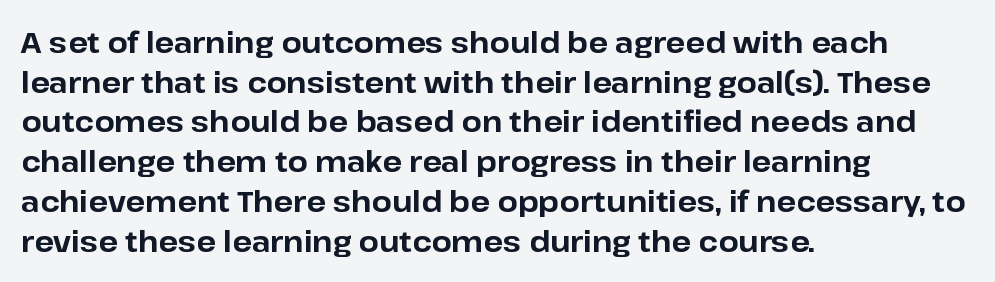
Q: Is the text bold? A: Yes.
Q: Is the text italic (slanted)? A: No, it is upright.
Q: Is the typeface a serif or a sans-serif typeface? A: Sans-serif.
Q: Is the text underlined? A: No.
Q: How is the paragraph aligned? A: Left-aligned.
Q: Is the spacing between letters normal or unusually wide? A: Normal.
Q: Is the spacing between lines tight, normal or loose? A: Normal.
Q: Width (condensed, normal, or wide)? A: Normal.
Q: Stroke contrast? A: Low.
Q: x-height? A: Medium.
Q: Monospaced? A: No.
